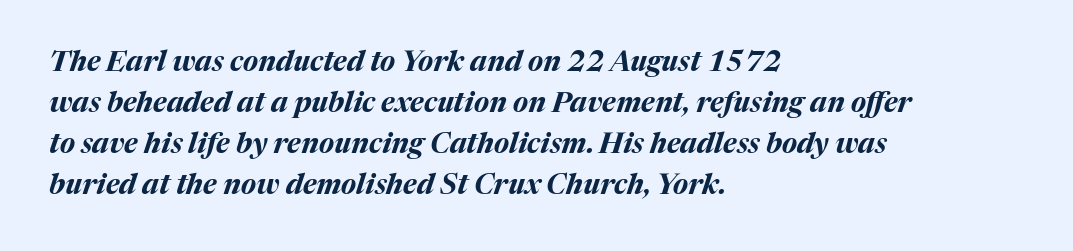
Q: Is the text bold? A: Yes.
Q: Is the text italic (slanted)? A: Yes, it leans right by about 17 degrees.
Q: Is the text underlined? A: No.
Q: How is the paragraph aligned? A: Left-aligned.
Q: Is the spacing between letters normal or unusually wide? A: Normal.
Q: Is the spacing between lines tight, normal or loose? A: Normal.
Q: Width (condensed, normal, or wide)? A: Normal.
Q: Stroke contrast? A: Medium.
Q: x-height? A: Medium.
Q: Monospaced? A: No.
